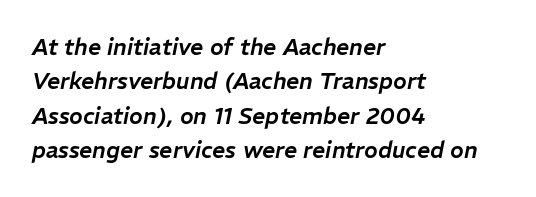
{"italic": "yes", "lean": "right", "slant_degrees": 11, "underline": "no", "align": "left", "line_spacing": "normal", "line_spacing_ratio": 1.49, "letter_spacing": "normal", "letter_spacing_em": 0.0, "glyph_px": 23}
